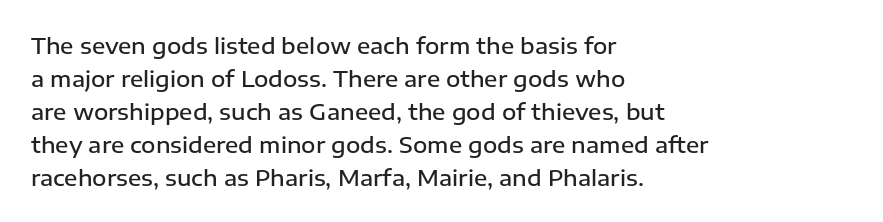
The image shows 22 px text type, upright; set left-aligned, normal line spacing (1.5x), normal letter spacing, not underlined.
